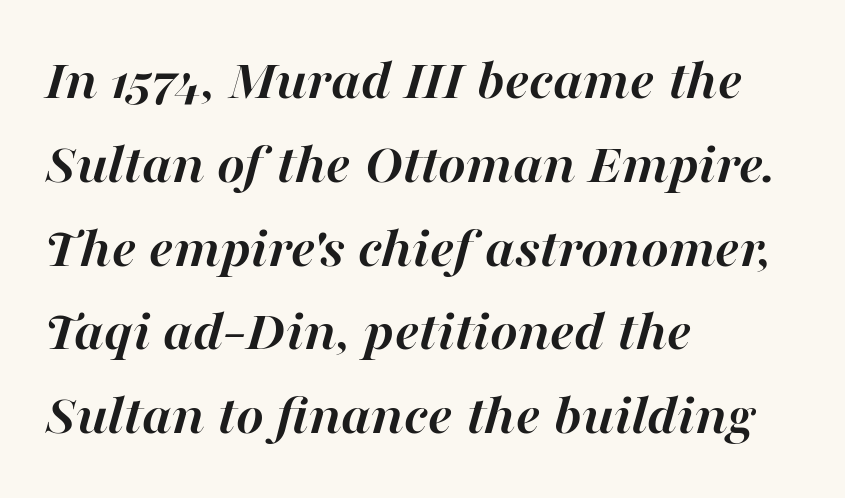
Q: Is the text bold? A: Yes.
Q: Is the text italic (slanted)? A: Yes, it leans right by about 16 degrees.
Q: Is the text underlined? A: No.
Q: How is the paragraph aligned? A: Left-aligned.
Q: Is the spacing between letters normal or unusually wide? A: Normal.
Q: Is the spacing between lines tight, normal or loose? A: Normal.
Q: Width (condensed, normal, or wide)? A: Normal.
Q: Stroke contrast? A: High.
Q: x-height? A: Medium.
Q: Monospaced? A: No.
